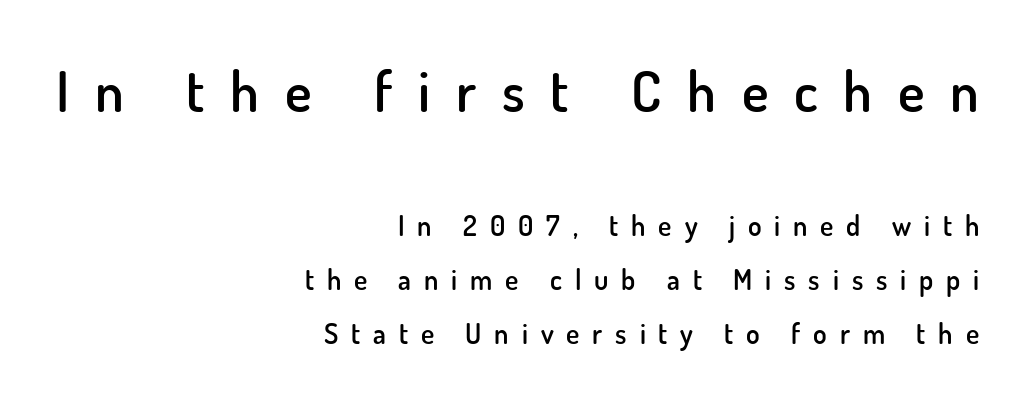
Block one is the big one; block two sits smaller underneath. Does the leading feel generous? Absolutely, it's lavish. Here the designer chose a conventional face with non-uniform glyph widths. Observe the wide spacing: letters keep a clear distance from each other. Unmarked baselines from the first word to the last.
